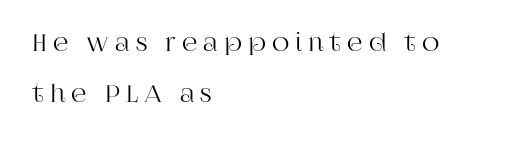
Layout note: lines flush left. The axis of the letterforms is exactly vertical. The letters are spread apart with noticeably loose tracking. Is there much room between lines? Yes — plenty of vertical air separates them.
